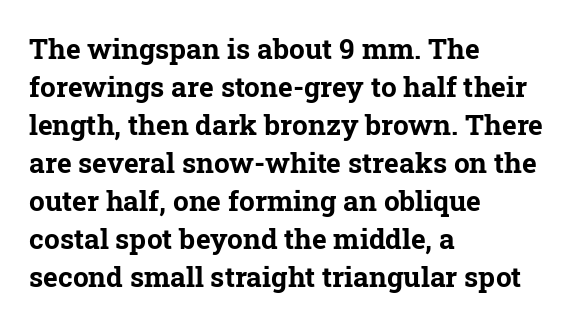
The image shows 28 px bold serif type, upright; set left-aligned, normal line spacing (1.36x), normal letter spacing, not underlined; low stroke contrast and a medium x-height.
